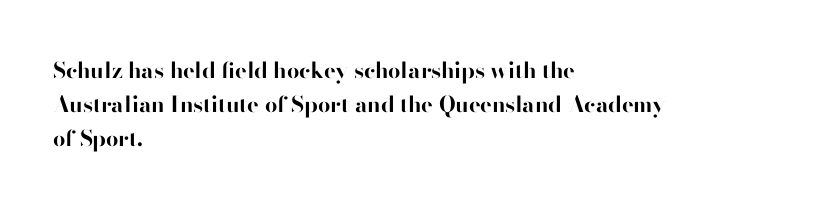
The lettering holds an erect, upright posture throughout. No word sits above an underline. Thick stems and heavy bowls — unmistakably bold. How are the letters spaced? Ordinarily, with no added tracking. Line beginnings align vertically; line endings do not.
